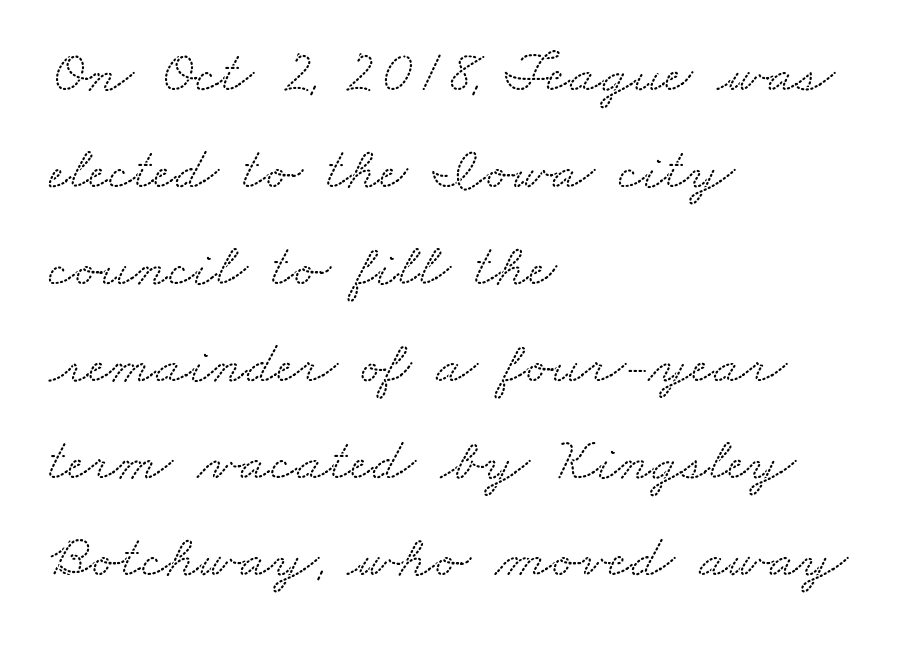
If you drew a ruler down the left edge, every line would touch it. The face used here is proportionally spaced, like ordinary book or web type. Is this a sans? No — the strokes have serifs. The strip under each line holds only bare page. The letterforms sit shoulder to shoulder at normal distance.
